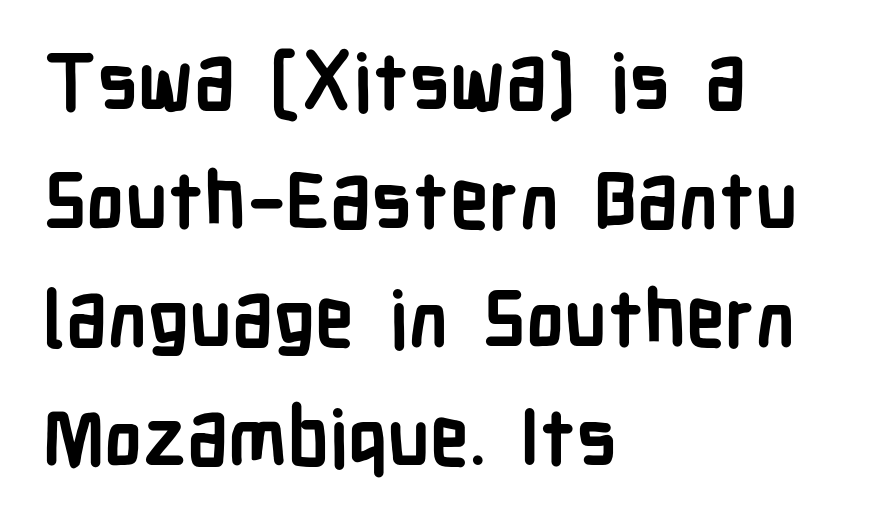
The letters advance in unequal steps, a hallmark of proportional type. Rendered with straight, roman letterforms. The vertical gap from one line to the next is medium. Look at the bottom of the vertical strokes: they stop flat, with no serifs. Lines of text with bare space underneath.
